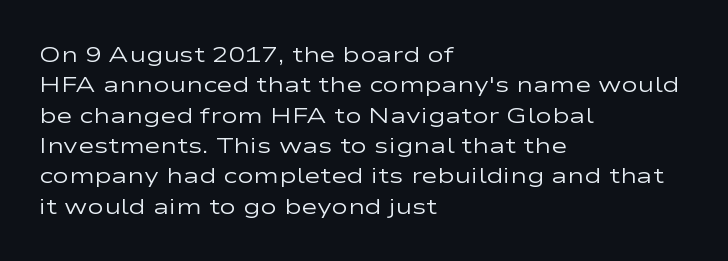
A quiet, ordinary-to-light weight characterises the typeface. The text block is weighted toward the left margin, trailing off unevenly rightward. This rendering leaves character spacing at its baseline value. Characters remain perfectly vertical along every line. The strip under each line holds only bare page.
